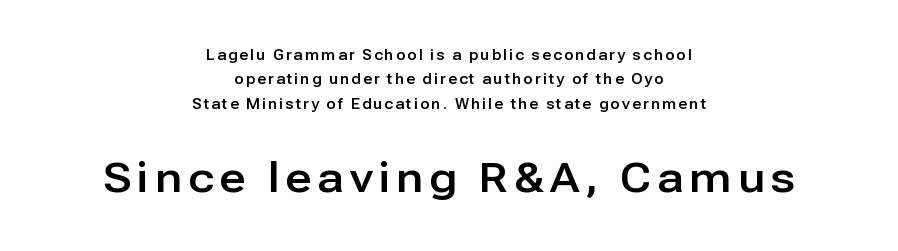
The image shows 41 px sans-serif type, upright; set centered, line spacing 1.75x, not underlined; the second (bottom) block is 2.93x larger; low stroke contrast and a medium x-height.
